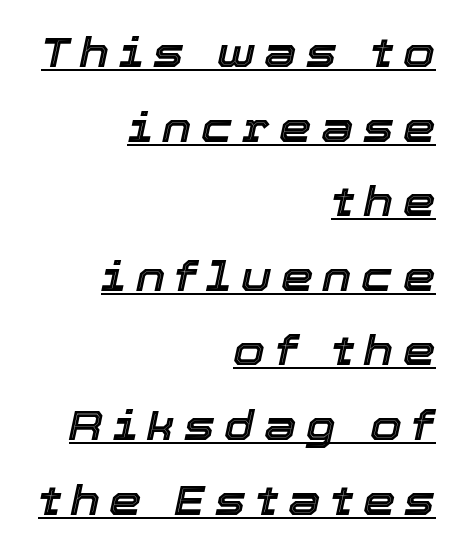
Every row of glyphs terminates at an identical x-position on the right. Each letter keeps its own natural width here, so spacing adapts to shape. Characters follow at a spacing far wider than the type designer built in. Style check: oblique. This is underlined copy, the kind a proofreader might mark for attention.
